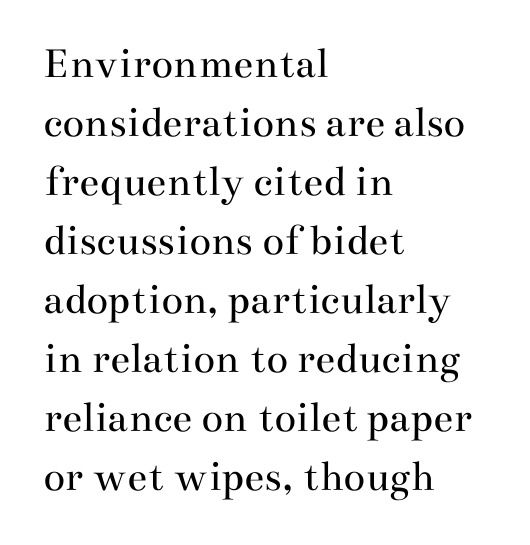
Q: Is the text bold? A: No.
Q: Is the text italic (slanted)? A: No, it is upright.
Q: Is the typeface a serif or a sans-serif typeface? A: Serif.
Q: Is the text underlined? A: No.
Q: How is the paragraph aligned? A: Left-aligned.
Q: Is the spacing between letters normal or unusually wide? A: Normal.
Q: Is the spacing between lines tight, normal or loose? A: Normal.
Q: Width (condensed, normal, or wide)? A: Wide.
Q: Stroke contrast? A: Medium.
Q: x-height? A: Small.
Q: Monospaced? A: No.
